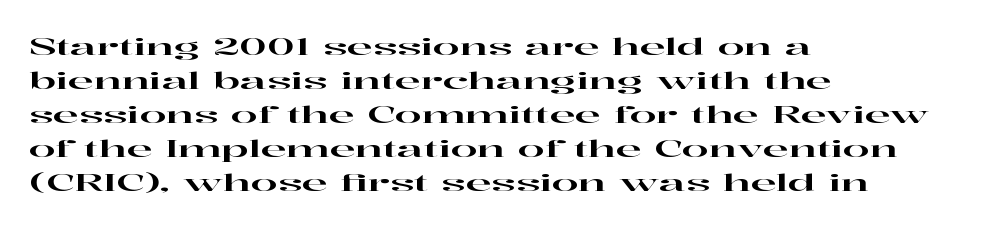
{"italic": "no", "underline": "no", "align": "left", "line_spacing": "normal", "line_spacing_ratio": 1.42, "letter_spacing": "normal", "letter_spacing_em": 0.0, "glyph_px": 24}
